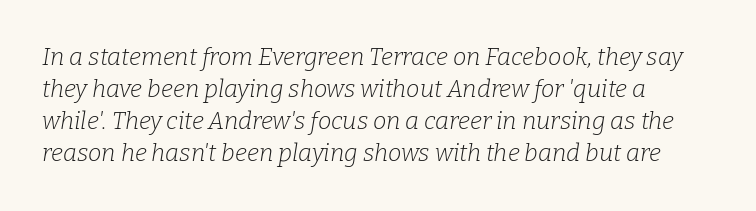
Q: Is the text bold? A: No.
Q: Is the text italic (slanted)? A: Yes, it leans right by about 9 degrees.
Q: Is the text underlined? A: No.
Q: How is the paragraph aligned? A: Left-aligned.
Q: Is the spacing between letters normal or unusually wide? A: Normal.
Q: Is the spacing between lines tight, normal or loose? A: Normal.
